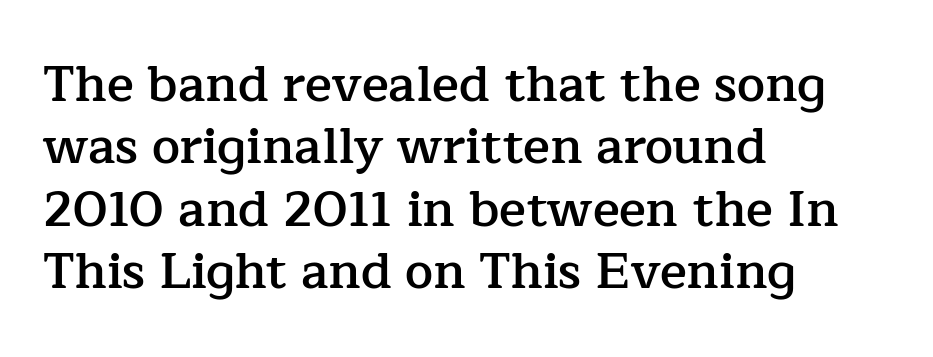
Q: Is the text bold? A: Semi-bold.
Q: Is the text italic (slanted)? A: No, it is upright.
Q: Is the typeface a serif or a sans-serif typeface? A: Serif.
Q: Is the text underlined? A: No.
Q: How is the paragraph aligned? A: Left-aligned.
Q: Is the spacing between letters normal or unusually wide? A: Normal.
Q: Is the spacing between lines tight, normal or loose? A: Normal.
Q: Width (condensed, normal, or wide)? A: Normal.
Q: Stroke contrast? A: Low.
Q: x-height? A: Medium.
Q: Monospaced? A: No.
